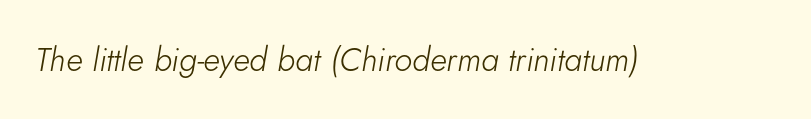
The space beneath each line is pristine and unruled. Looks like regular typesetting: each glyph gets only the width it needs. Yep, that's italic — everything's leaning. No extra ink here — the face is not bold. This sample uses plain, unmodified letter spacing.
